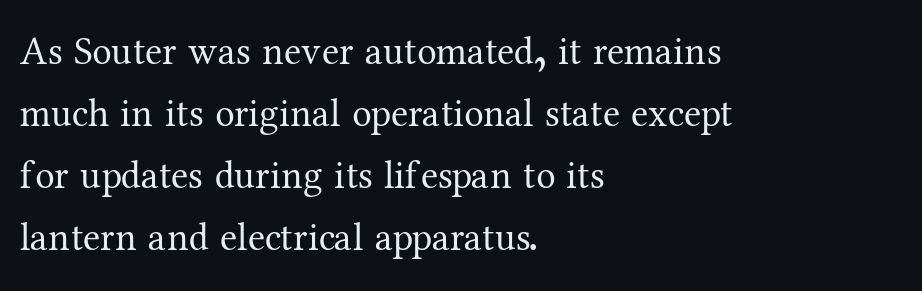
Q: Is the text bold? A: No.
Q: Is the text italic (slanted)? A: No, it is upright.
Q: Is the typeface a serif or a sans-serif typeface? A: Serif.
Q: Is the text underlined? A: No.
Q: How is the paragraph aligned? A: Left-aligned.
Q: Is the spacing between letters normal or unusually wide? A: Normal.
Q: Is the spacing between lines tight, normal or loose? A: Normal.
Q: Width (condensed, normal, or wide)? A: Normal.
Q: Stroke contrast? A: Medium.
Q: x-height? A: Medium.
Q: Monospaced? A: No.
